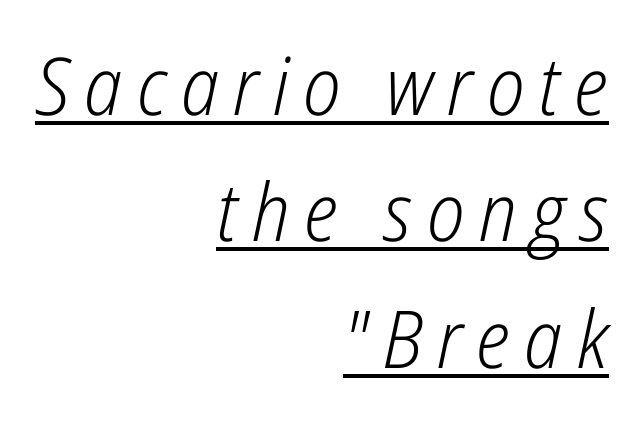
The image shows 80 px light, condensed type, italic (leaning right); set right-aligned, normal line spacing (1.58x), underlined; low stroke contrast and a medium x-height.
